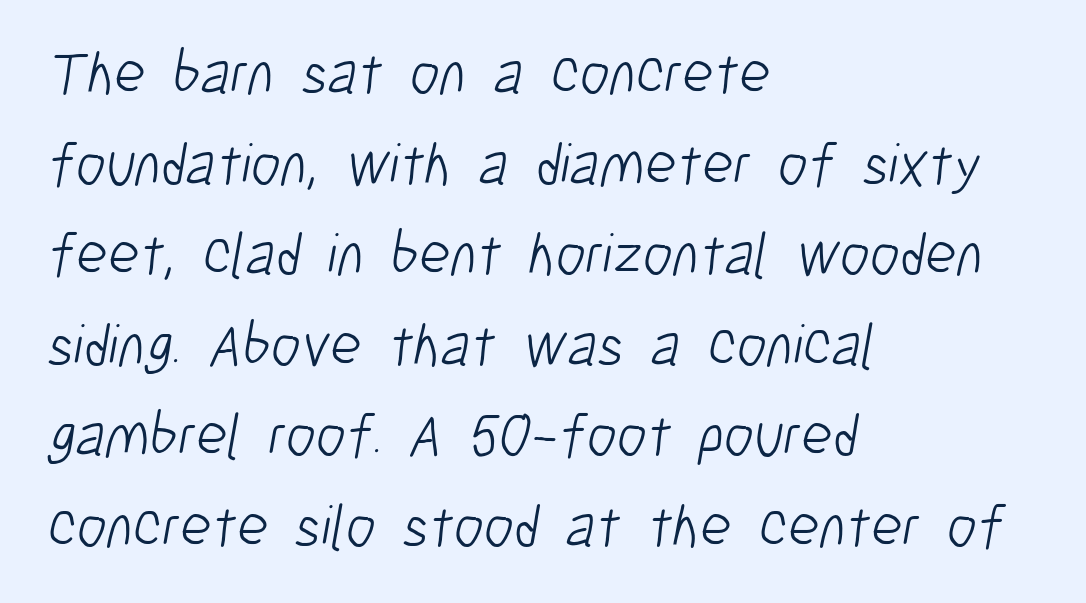
Q: Is the text bold? A: No.
Q: Is the typeface a serif or a sans-serif typeface? A: Sans-serif.
Q: Is the text underlined? A: No.
Q: How is the paragraph aligned? A: Left-aligned.
Q: Is the spacing between letters normal or unusually wide? A: Normal.
Q: Is the spacing between lines tight, normal or loose? A: Normal.
Q: Width (condensed, normal, or wide)? A: Condensed.
Q: Stroke contrast? A: Low.
Q: x-height? A: Medium.
Q: Monospaced? A: No.
